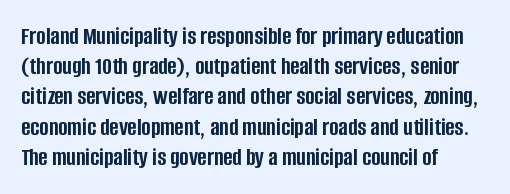
Q: Is the text bold? A: Yes.
Q: Is the text italic (slanted)? A: No, it is upright.
Q: Is the text underlined? A: No.
Q: How is the paragraph aligned? A: Left-aligned.
Q: Is the spacing between letters normal or unusually wide? A: Normal.
